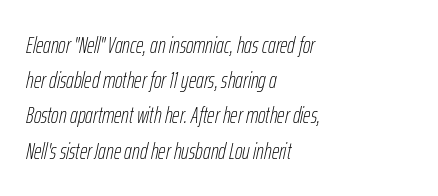
The image shows 23 px text type, italic (leaning right); set left-aligned, normal line spacing (1.53x), normal letter spacing, not underlined.
